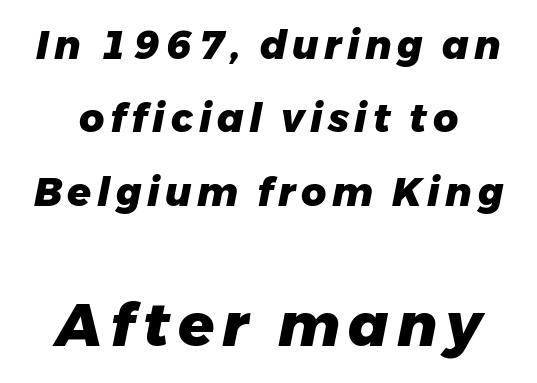
The image shows 59 px heavy type, italic (leaning right); set line spacing 1.88x, not underlined; the second (bottom) block is 1.51x larger; low stroke contrast and a medium x-height.
